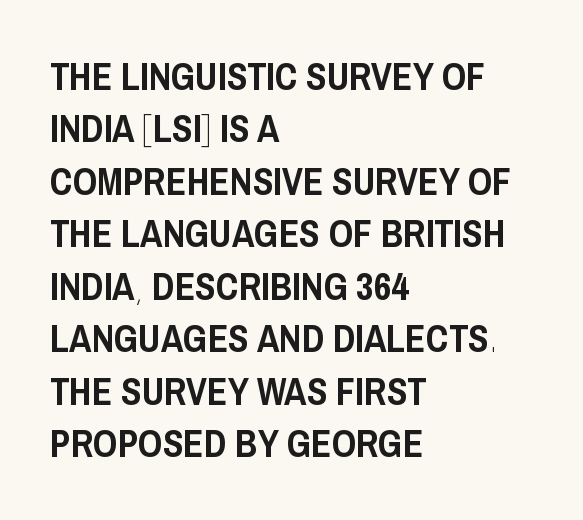
This sample has the flowing, uneven cadence of proportional lettering. Words appear dense and cohesive because spacing is normal. Rendered with straight, roman letterforms. The string is rendered with underlining switched off. Each new line begins a customary step beneath the previous one. One-word summary of the alignment: left.
